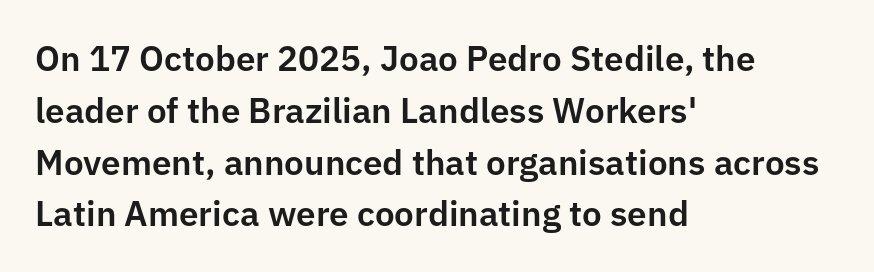
The image shows 35 px sans-serif type, upright; set left-aligned, normal line spacing (1.48x), normal letter spacing, not underlined; low stroke contrast and a medium x-height.
